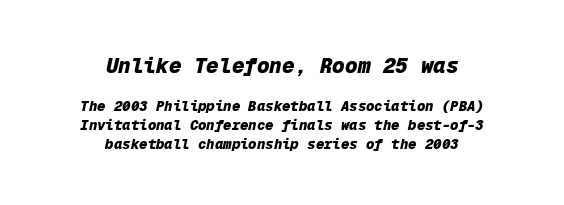
Q: Is the text bold? A: Yes.
Q: Is the text italic (slanted)? A: Yes, it leans right by about 12 degrees.
Q: Is the text underlined? A: No.
Q: How is the paragraph aligned? A: Centered.
Q: Is the spacing between letters normal or unusually wide? A: Normal.
Q: Is the spacing between lines tight, normal or loose? A: Normal.
Q: Which block of text is set in a larger size, the first (top) or the second (bottom)? A: The first (top) one.
